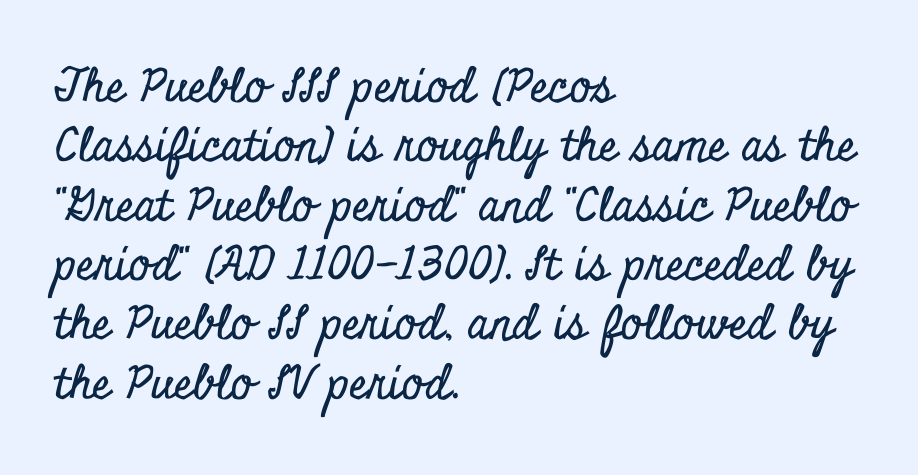
{"serif": "yes", "width": "condensed", "stroke_contrast": "low", "x_height": "small", "monospaced": "no", "underline": "no", "align": "left", "line_spacing": "normal", "line_spacing_ratio": 1.29, "letter_spacing": "normal", "letter_spacing_em": 0.0, "glyph_px": 46}
